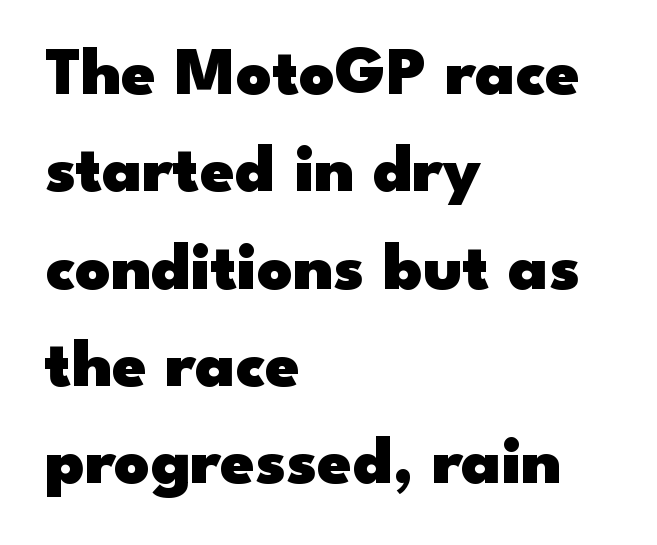
Q: Is the text bold? A: Yes.
Q: Is the text italic (slanted)? A: No, it is upright.
Q: Is the typeface a serif or a sans-serif typeface? A: Sans-serif.
Q: Is the text underlined? A: No.
Q: How is the paragraph aligned? A: Left-aligned.
Q: Is the spacing between letters normal or unusually wide? A: Normal.
Q: Is the spacing between lines tight, normal or loose? A: Normal.
Q: Width (condensed, normal, or wide)? A: Wide.
Q: Stroke contrast? A: Low.
Q: x-height? A: Small.
Q: Monospaced? A: No.
